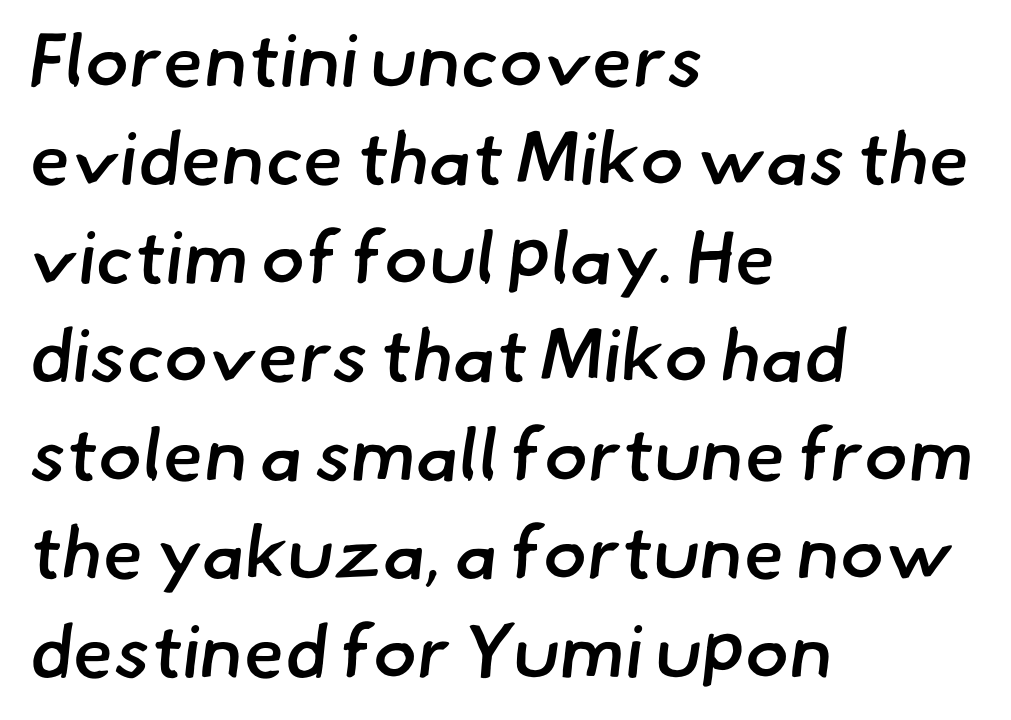
The image shows 74 px semibold sans-serif type; set left-aligned, normal line spacing (1.33x), normal letter spacing, not underlined; low stroke contrast and a small x-height.
